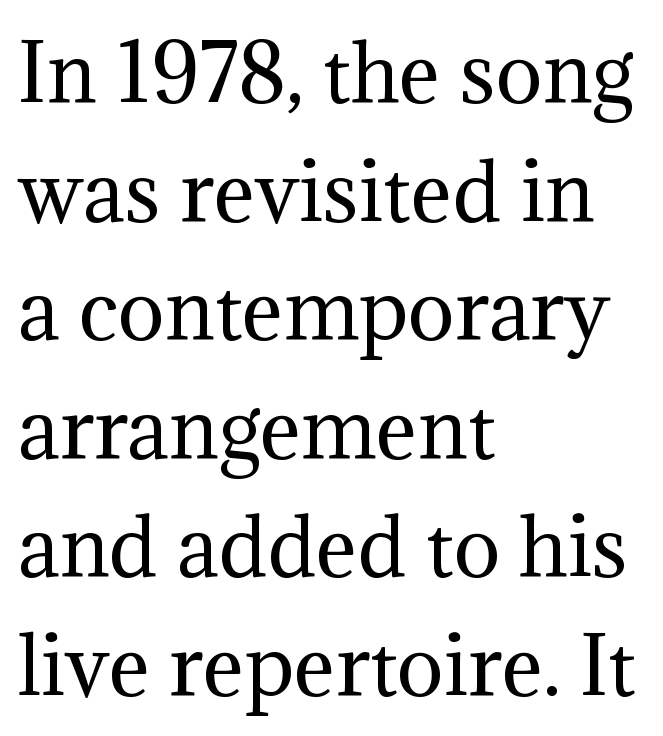
Q: Is the text bold? A: No.
Q: Is the text italic (slanted)? A: No, it is upright.
Q: Is the typeface a serif or a sans-serif typeface? A: Serif.
Q: Is the text underlined? A: No.
Q: How is the paragraph aligned? A: Left-aligned.
Q: Is the spacing between letters normal or unusually wide? A: Normal.
Q: Is the spacing between lines tight, normal or loose? A: Normal.
Q: Width (condensed, normal, or wide)? A: Normal.
Q: Stroke contrast? A: Medium.
Q: x-height? A: Medium.
Q: Monospaced? A: No.
